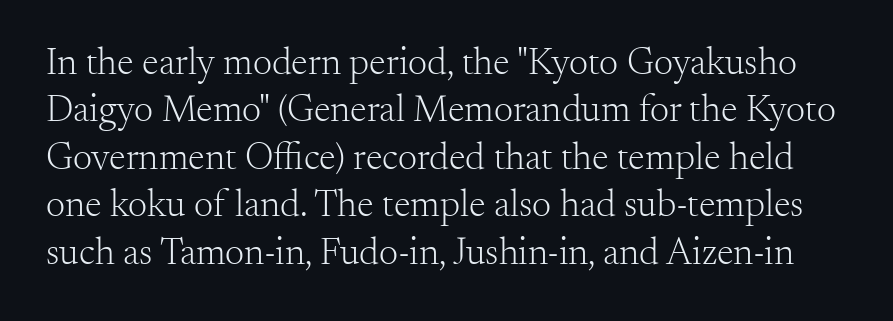
Type style note: has serifs. Notice how the stems are strictly vertical — no italics here. The string is rendered with underlining switched off. The passage shown is not bold in any degree.
